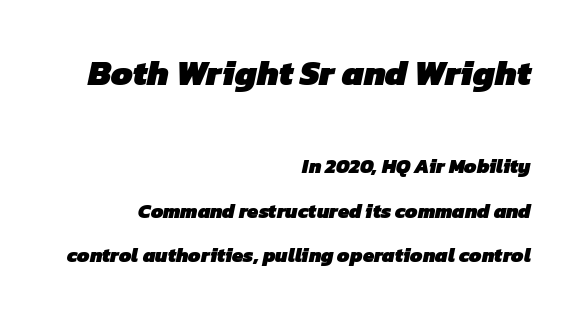
These lines carry a lot of weight — the face is fully bold. Anything drawn beneath the words? Only blank space. Think of a printed novel: that variable character pitch is what you see here. Leading: increased. Look at the glyph heights: the upper group is clearly the bigger setting.
